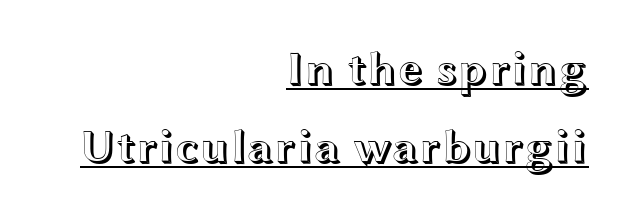
Do the characters align in a grid? No, the font is proportional. Inter-character spacing is left at the font's built-in metrics. Which margin do the lines hug? The right one — the left edge is uneven. Is there an underline? Yes — a line sits under the letters. Leading matches the norm, producing a regular column.
